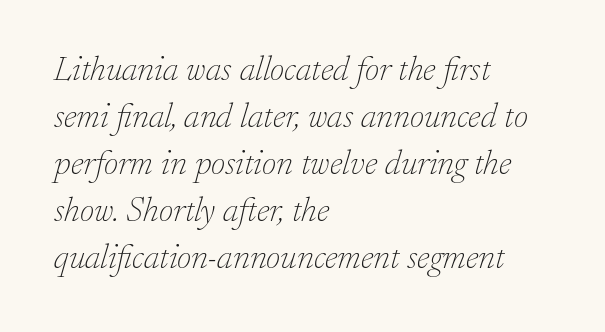
{"serif": "yes", "italic": "yes", "lean": "right", "slant_degrees": 17, "bold": "no", "weight": "thin", "width": "normal", "stroke_contrast": "low", "x_height": "small", "monospaced": "no", "underline": "no", "align": "left", "line_spacing": "normal", "line_spacing_ratio": 1.34, "letter_spacing": "normal", "letter_spacing_em": 0.0, "glyph_px": 35}
